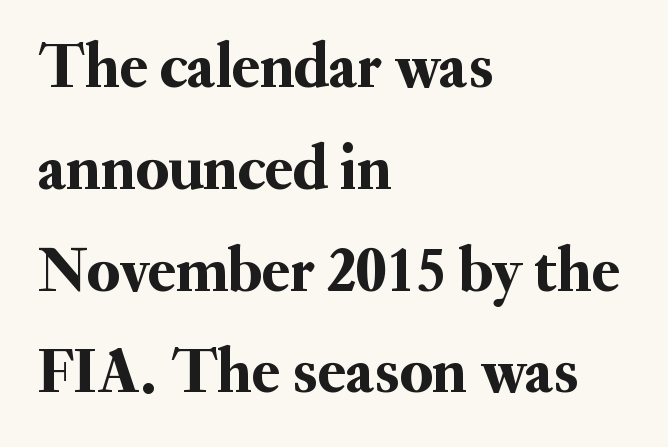
{"serif": "yes", "italic": "no", "width": "normal", "stroke_contrast": "medium", "x_height": "small", "monospaced": "no", "underline": "no", "align": "left", "line_spacing": "normal", "line_spacing_ratio": 1.59, "letter_spacing": "normal", "letter_spacing_em": 0.0, "glyph_px": 64}
